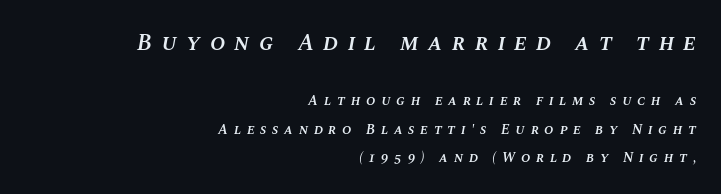
Q: Is the text bold? A: Semi-bold.
Q: Is the text italic (slanted)? A: Yes, it leans right by about 10 degrees.
Q: Is the text underlined? A: No.
Q: How is the paragraph aligned? A: Right-aligned.
Q: Is the spacing between letters normal or unusually wide? A: Unusually wide.
Q: Is the spacing between lines tight, normal or loose? A: Loose.
Q: Which block of text is set in a larger size, the first (top) or the second (bottom)? A: The first (top) one.
